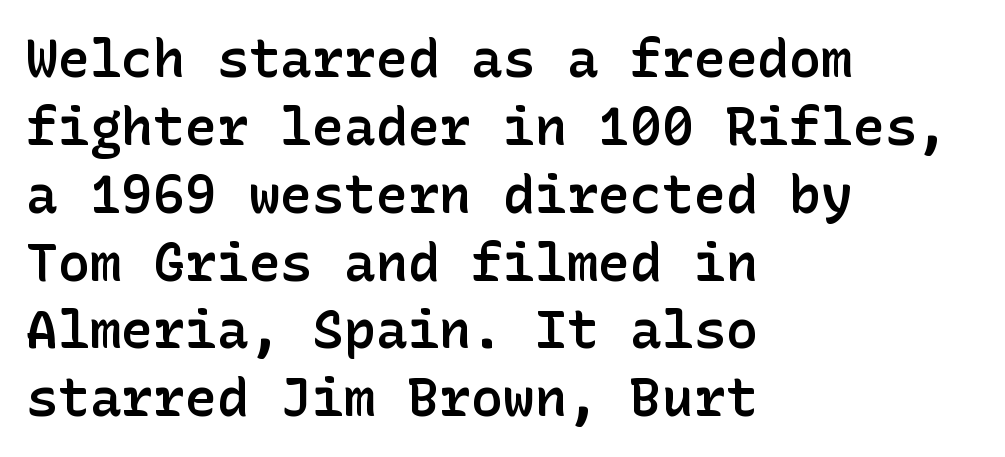
{"serif": "no", "italic": "no", "bold": "semi", "weight": "semibold", "width": "normal", "stroke_contrast": "low", "x_height": "medium", "underline": "no", "align": "left", "line_spacing": "normal", "line_spacing_ratio": 1.28, "letter_spacing": "normal", "letter_spacing_em": 0.0, "glyph_px": 53}
